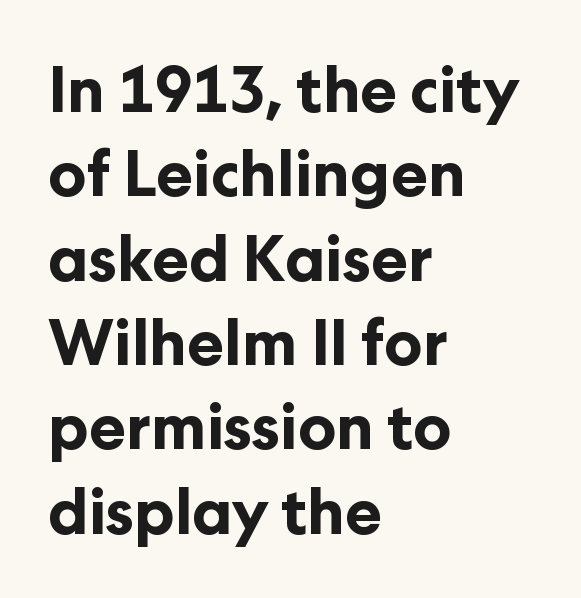
{"serif": "no", "italic": "no", "bold": "yes", "weight": "bold", "width": "normal", "stroke_contrast": "low", "x_height": "medium", "monospaced": "no", "underline": "no", "align": "left", "line_spacing": "normal", "line_spacing_ratio": 1.36, "letter_spacing": "normal", "letter_spacing_em": 0.0, "glyph_px": 62}
